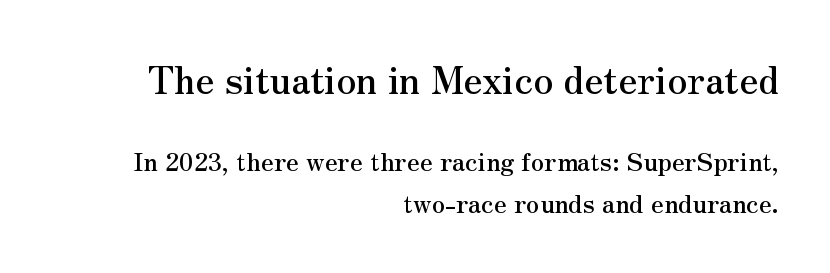
{"serif": "yes", "italic": "no", "width": "normal", "stroke_contrast": "medium", "x_height": "small", "monospaced": "no", "underline": "no", "align": "right", "line_spacing": "normal", "line_spacing_ratio": 1.67, "letter_spacing": "normal", "letter_spacing_em": 0.0, "larger_block": "first", "size_ratio": 1.48, "glyph_px": 37}
